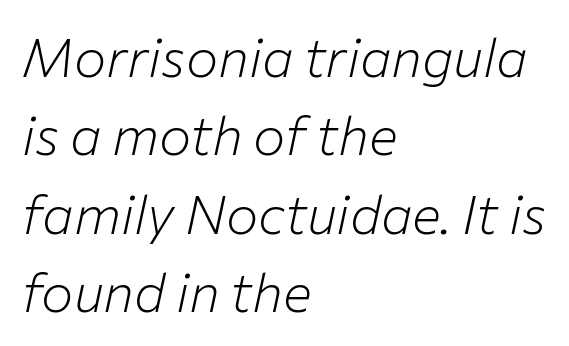
{"italic": "yes", "lean": "right", "slant_degrees": 12, "bold": "no", "weight": "light", "width": "normal", "stroke_contrast": "low", "x_height": "medium", "monospaced": "no", "underline": "no", "align": "left", "line_spacing": "normal", "line_spacing_ratio": 1.45, "letter_spacing": "normal", "letter_spacing_em": 0.0, "glyph_px": 54}
